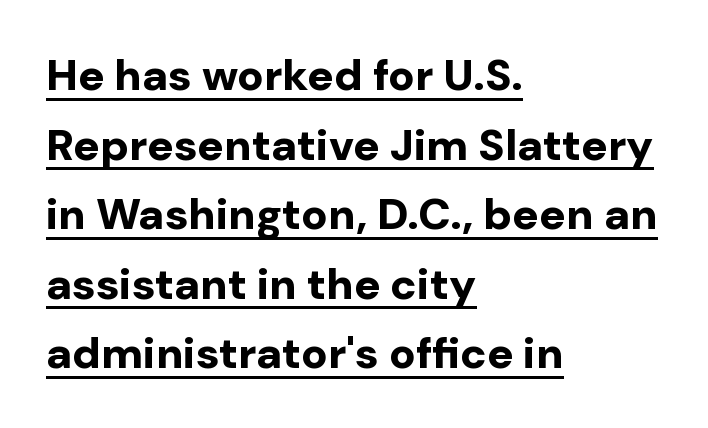
Every letter is thick-stroked: bold, no question. This rendering features underlined lettering. Serif or sans? Sans — the stroke terminals are bare. Regarding leading, the lines here are spaced in the standard way. A typesetter would mark this as roman, not italic.
